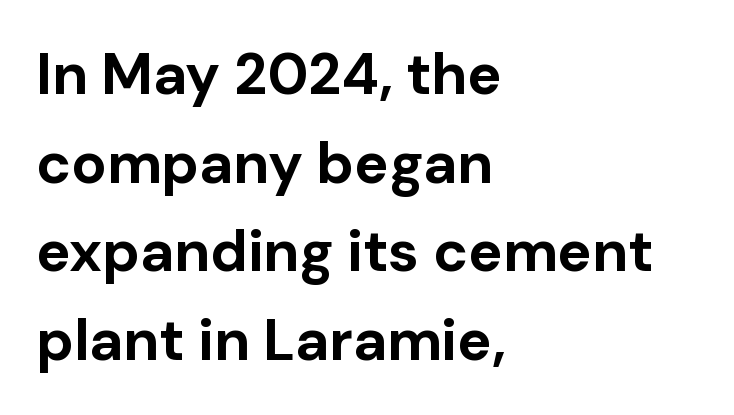
The space beneath each line is pristine and unruled. Characters remain perfectly vertical along every line. Leading: standard. Character widths vary here, with narrow letters taking less room than wide ones. Typographic density is high because the face is bold. Font category for this specimen: sans-serif.
